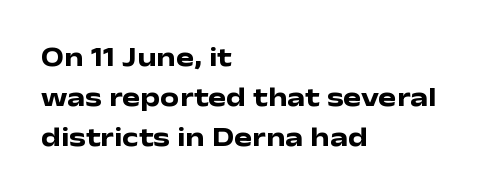
The image shows 27 px bold type, upright; set left-aligned, normal line spacing (1.48x), normal letter spacing, not underlined.
